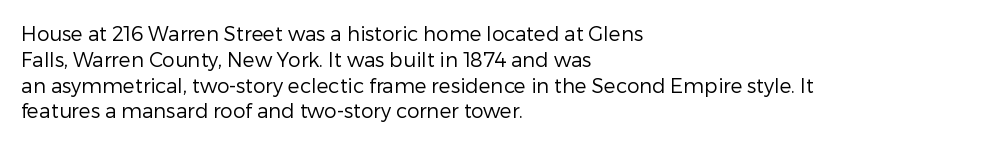
The image shows 20 px text type, upright; set left-aligned, normal line spacing (1.29x), normal letter spacing, not underlined.
